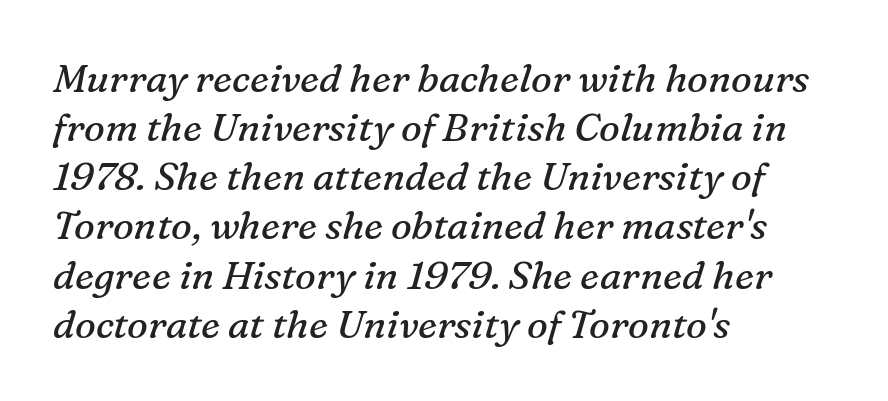
Q: Is the text bold? A: No.
Q: Is the text italic (slanted)? A: Yes, it leans right by about 16 degrees.
Q: Is the typeface a serif or a sans-serif typeface? A: Serif.
Q: Is the text underlined? A: No.
Q: How is the paragraph aligned? A: Left-aligned.
Q: Is the spacing between letters normal or unusually wide? A: Normal.
Q: Is the spacing between lines tight, normal or loose? A: Normal.
Q: Width (condensed, normal, or wide)? A: Normal.
Q: Stroke contrast? A: Medium.
Q: x-height? A: Medium.
Q: Monospaced? A: No.
